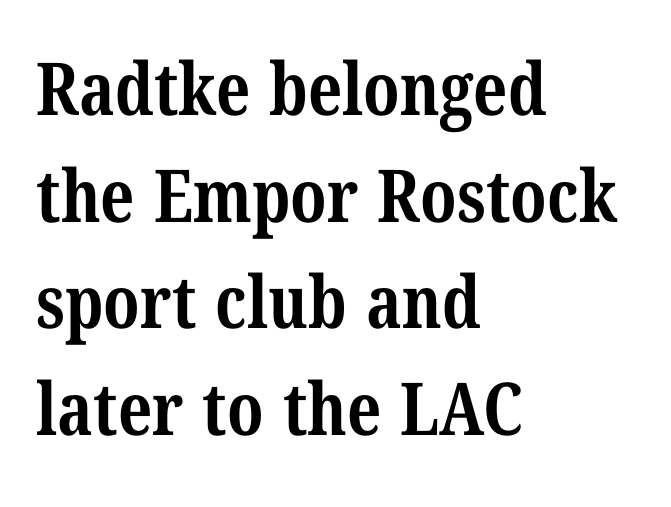
{"serif": "yes", "bold": "yes", "weight": "bold", "width": "condensed", "stroke_contrast": "medium", "x_height": "medium", "monospaced": "no", "underline": "no", "align": "left", "line_spacing": "normal", "line_spacing_ratio": 1.46, "letter_spacing": "normal", "letter_spacing_em": 0.0, "glyph_px": 73}
